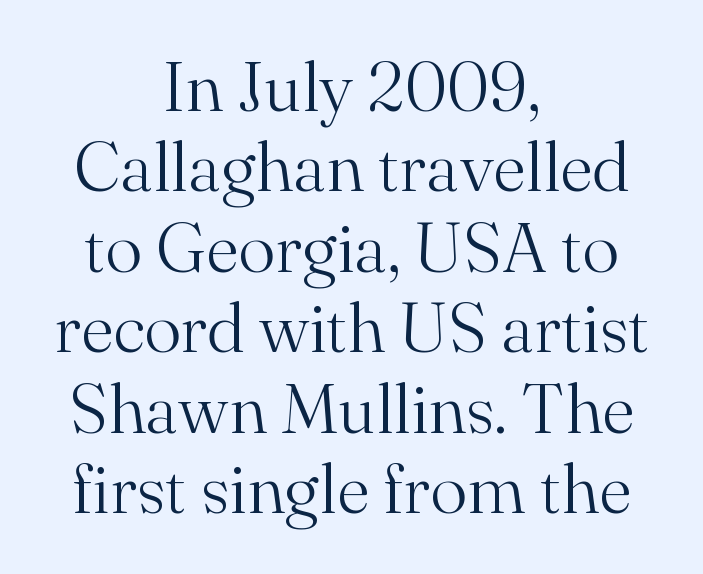
Vertical spacing — tight. The horizontal fit of the characters is conventional and even. The rendering positions every line midway between the sides. This rendering features lettering with no underline. The passage shown is typed in a proportional face where columns would drift. The text was rendered using a seriffed face with decorative stroke endings.
